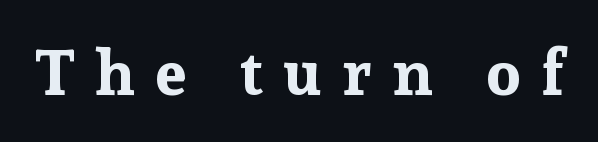
Stroke terminals: seriffed. Only glyphs here, with clear space below each row. You'd pick this weight for a headline — it's a proper bold. Do the letters lean? They stand straight.
